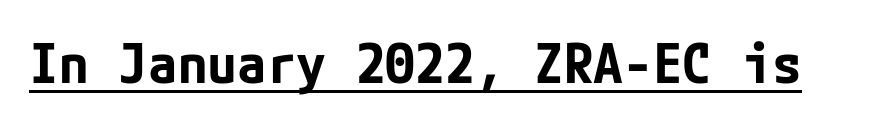
Nope, not italic — everything's standing straight. Glance below the letters and you will spot a drawn line. The sample has been set heavy, in full bold. A sans-serif font was chosen for this passage. What stands out about the letter spacing? Nothing — it is the standard amount.
